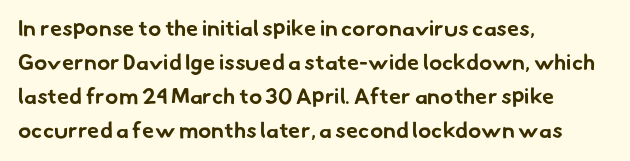
Q: Is the text bold? A: Yes.
Q: Is the text underlined? A: No.
Q: How is the paragraph aligned? A: Left-aligned.
Q: Is the spacing between letters normal or unusually wide? A: Normal.
Q: Is the spacing between lines tight, normal or loose? A: Normal.
